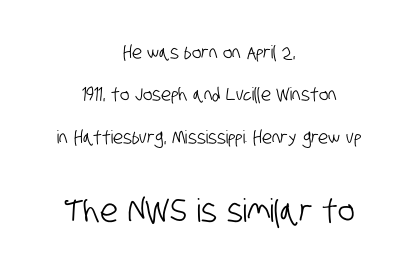
The image shows 32 px condensed sans-serif type; set centered, loose line spacing (2.35x), normal letter spacing, not underlined; the second (bottom) block is 1.78x larger; low stroke contrast and a large x-height.
